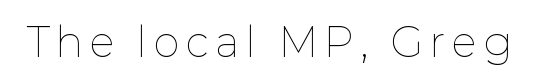
The glyphs are unaccompanied by any horizontal stroke below them. Quick note: not italic, upright. Is this a fixed-width face? No — the glyphs have proportional, varying widths. A light-to-regular cut is what we see here.
